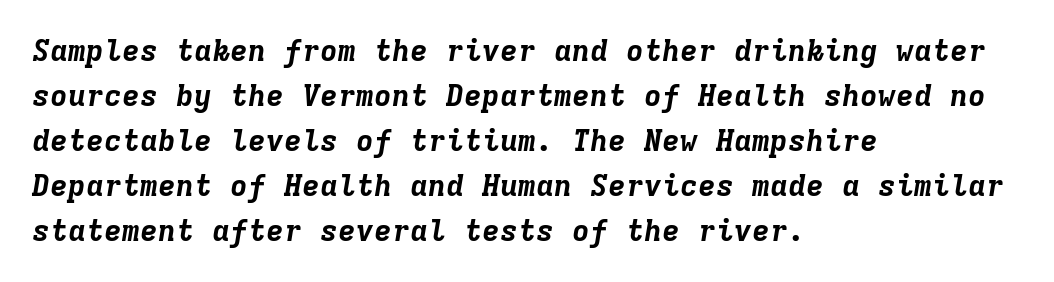
The image shows 30 px bold type, italic (leaning right), monospaced; set left-aligned, normal line spacing (1.5x), normal letter spacing, not underlined; low stroke contrast and a medium x-height.
